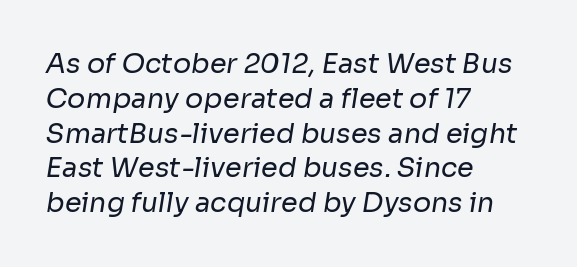
{"bold": "no", "underline": "no", "align": "left", "line_spacing": "normal", "line_spacing_ratio": 1.29, "letter_spacing": "normal", "letter_spacing_em": 0.0, "glyph_px": 27}
